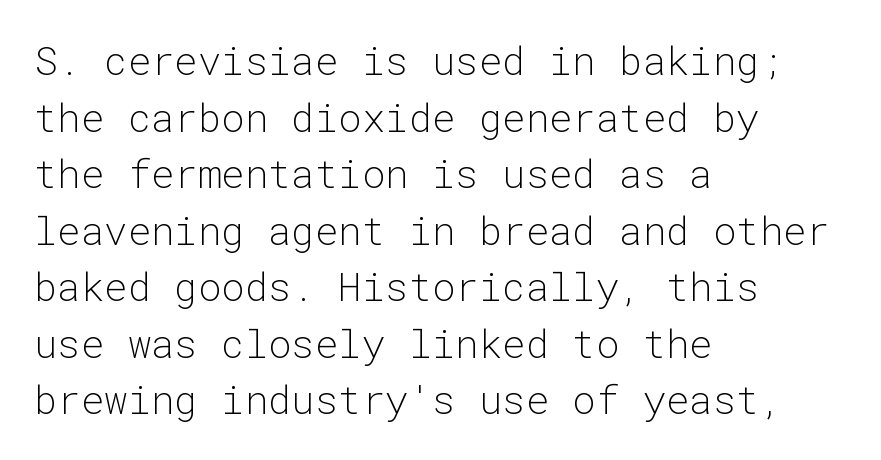
The image shows 39 px light sans-serif type, upright, monospaced; set left-aligned, normal line spacing (1.45x), normal letter spacing, not underlined; low stroke contrast and a medium x-height.
